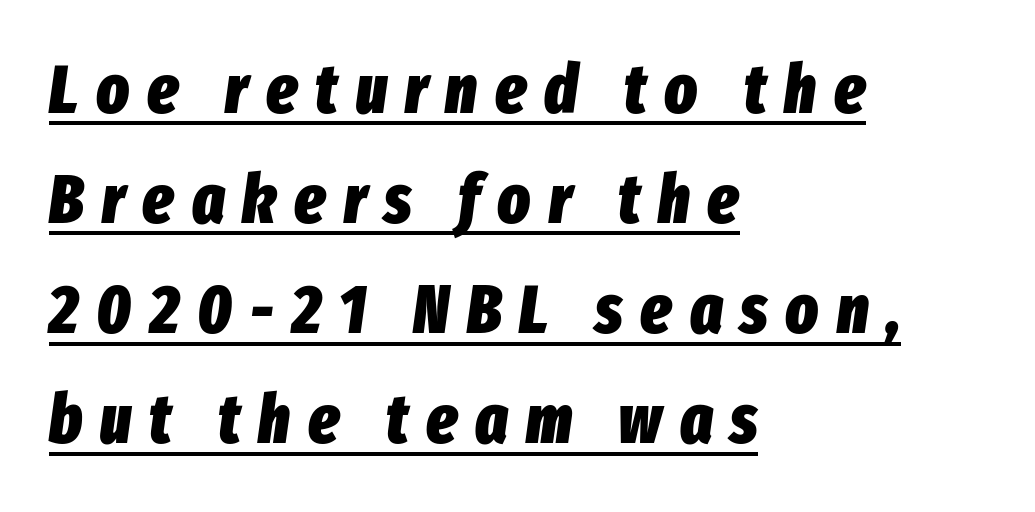
{"italic": "yes", "lean": "right", "slant_degrees": 8, "bold": "yes", "weight": "heavy", "width": "condensed", "stroke_contrast": "low", "x_height": "medium", "monospaced": "no", "underline": "yes", "align": "left", "line_spacing": "normal", "line_spacing_ratio": 1.62, "letter_spacing": "wide", "letter_spacing_em": 0.26, "glyph_px": 68}
